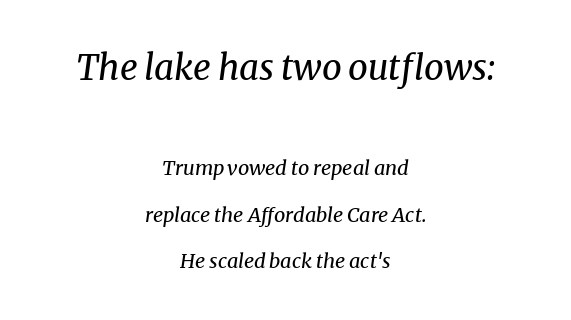
The image shows 35 px regular-weight serif type, italic (leaning right); set centered, loose line spacing (2.34x), normal letter spacing, not underlined; the first (top) block is 1.75x larger; medium stroke contrast and a medium x-height.
